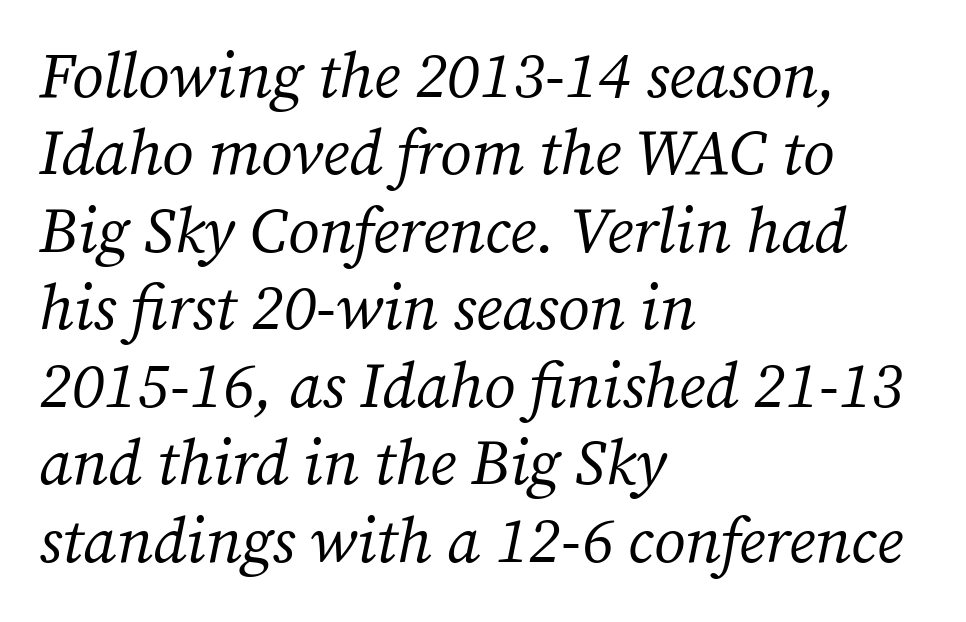
The image shows 64 px regular-weight serif type, italic (leaning right); set left-aligned, line spacing 1.21x, normal letter spacing, not underlined; medium stroke contrast and a medium x-height.
